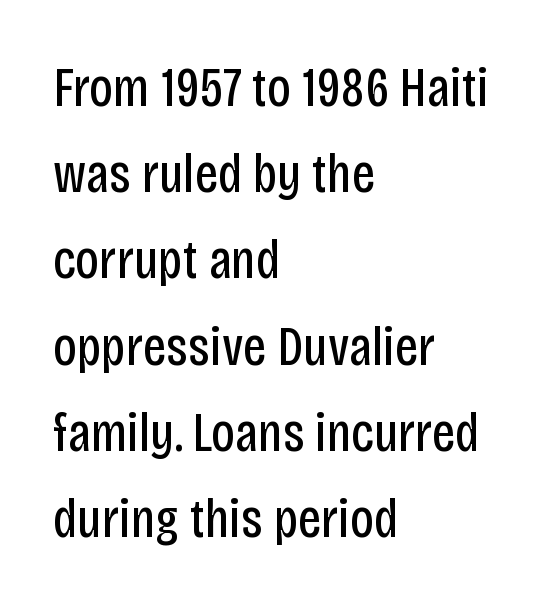
The image shows 56 px regular-weight, condensed sans-serif type, upright; set left-aligned, normal line spacing (1.54x), normal letter spacing, not underlined; low stroke contrast and a large x-height.
